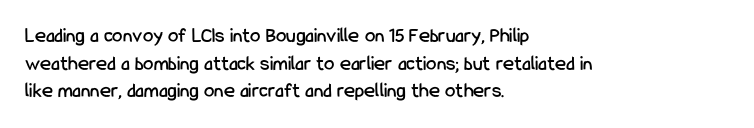
Line starts are locked; line ends wander. Leading matches the norm, producing a regular column. Characters remain perfectly vertical along every line. The area under the type is left untouched. Caption: standard tracking, unaltered.
